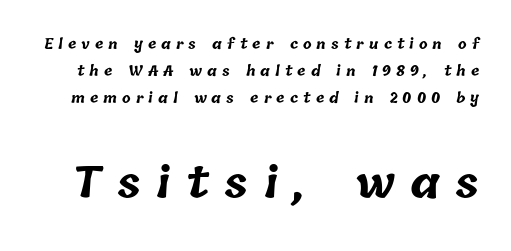
{"bold": "yes", "weight": "bold", "width": "normal", "stroke_contrast": "low", "x_height": "medium", "monospaced": "no", "underline": "no", "line_spacing": "loose", "line_spacing_ratio": 1.94, "letter_spacing": "wide", "letter_spacing_em": 0.36, "larger_block": "second", "size_ratio": 3.07, "glyph_px": 43}
